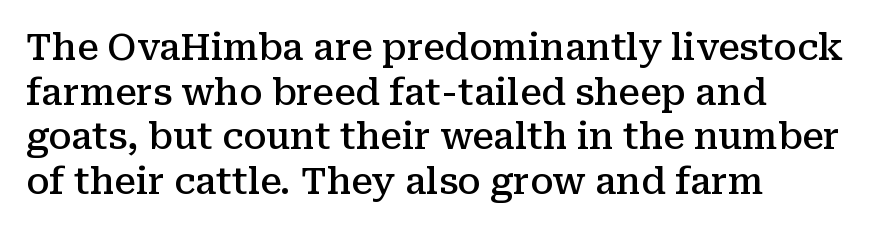
{"serif": "yes", "italic": "no", "bold": "semi", "weight": "semibold", "width": "normal", "stroke_contrast": "medium", "x_height": "medium", "monospaced": "no", "underline": "no", "align": "left", "line_spacing_ratio": 1.24, "letter_spacing": "normal", "letter_spacing_em": 0.0, "glyph_px": 36}
